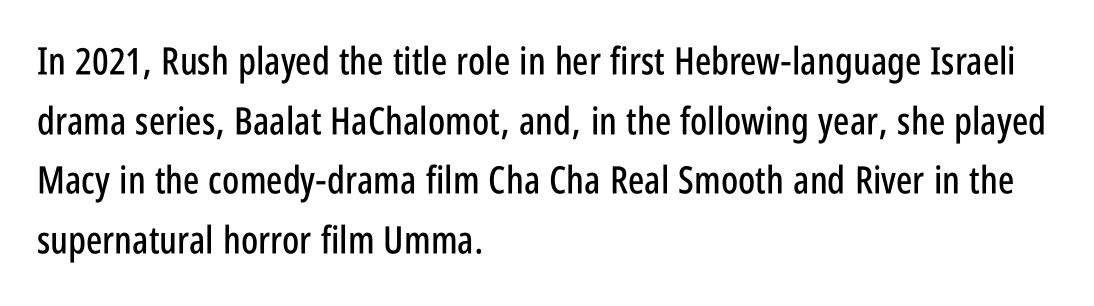
Q: Is the text italic (slanted)? A: No, it is upright.
Q: Is the typeface a serif or a sans-serif typeface? A: Sans-serif.
Q: Is the text underlined? A: No.
Q: How is the paragraph aligned? A: Left-aligned.
Q: Is the spacing between letters normal or unusually wide? A: Normal.
Q: Is the spacing between lines tight, normal or loose? A: Normal.
Q: Width (condensed, normal, or wide)? A: Condensed.
Q: Stroke contrast? A: Low.
Q: x-height? A: Large.
Q: Monospaced? A: No.
